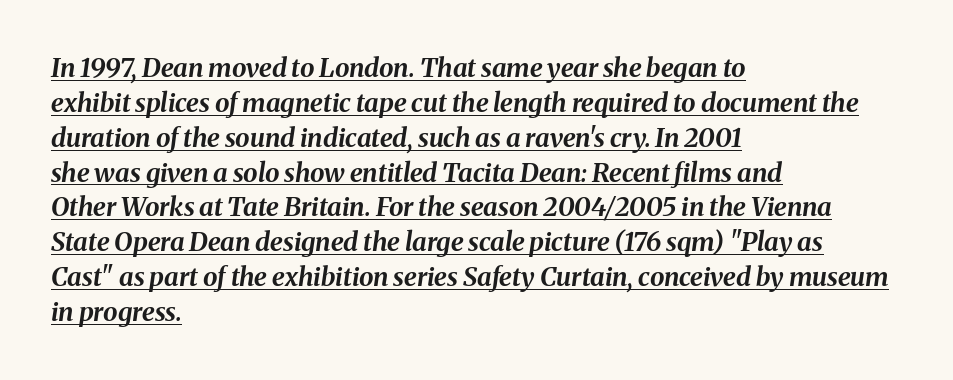
Check the space under the baseline: a stroke is drawn there. Rows of type keep a routine distance in the vertical direction. Observe the ordinary spacing: letters are neighbours, not strangers. This is heavy type, rendered in bold.
